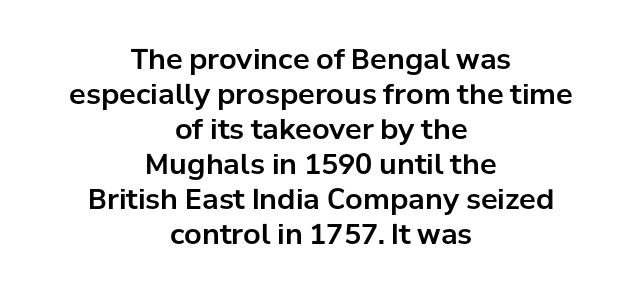
The image shows 28 px sans-serif type, upright; set centered, normal line spacing (1.25x), normal letter spacing, not underlined; low stroke contrast and a medium x-height.
